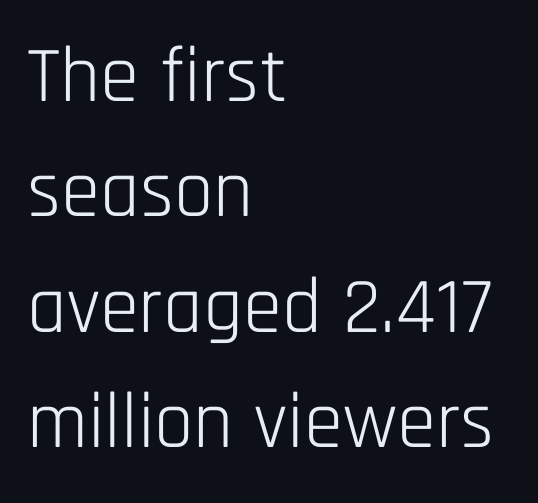
The image shows 79 px light, condensed sans-serif type, upright; set left-aligned, normal line spacing (1.46x), normal letter spacing, not underlined; low stroke contrast and a large x-height.
